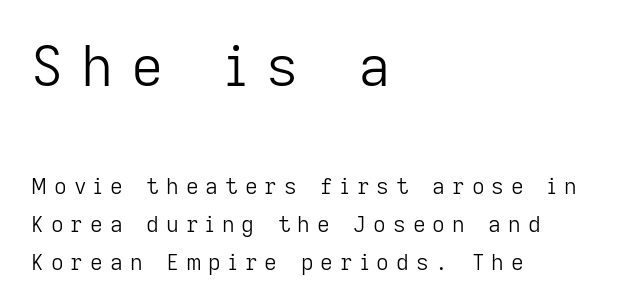
Q: Is the text bold? A: No.
Q: Is the text italic (slanted)? A: No, it is upright.
Q: Is the typeface a serif or a sans-serif typeface? A: Sans-serif.
Q: Is the text underlined? A: No.
Q: How is the paragraph aligned? A: Left-aligned.
Q: Is the spacing between letters normal or unusually wide? A: Unusually wide.
Q: Which block of text is set in a larger size, the first (top) or the second (bottom)? A: The first (top) one.
Q: Width (condensed, normal, or wide)? A: Normal.
Q: Stroke contrast? A: Low.
Q: x-height? A: Medium.
Q: Monospaced? A: No.
